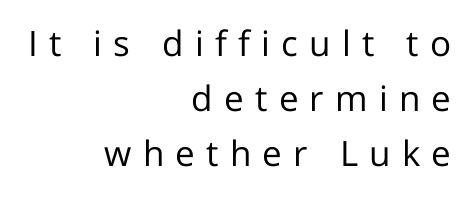
The image shows 35 px regular-weight sans-serif type, upright; set right-aligned, normal line spacing (1.57x), unusually wide letter spacing (+0.32 em), not underlined; low stroke contrast and a medium x-height.
